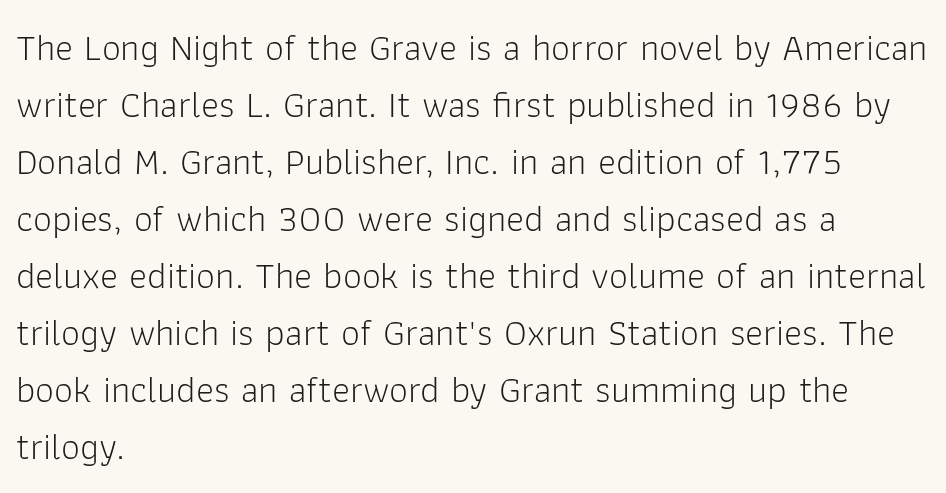
A normal amount of white space separates one row of letters from the next. The lettering holds an erect, upright posture throughout. Any mark beneath the type? The region is blank. Each word holds together tightly as a unit, with standard inter-letter gaps. Think of a printed novel: that variable character pitch is what you see here.
